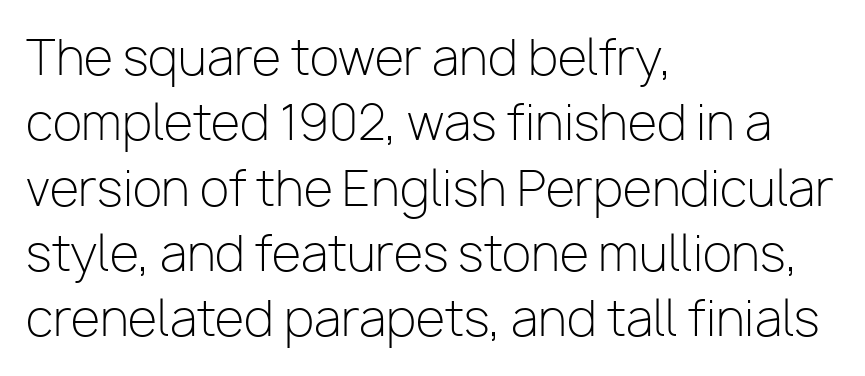
{"serif": "no", "italic": "no", "bold": "no", "weight": "light", "width": "normal", "stroke_contrast": "low", "x_height": "medium", "monospaced": "no", "underline": "no", "align": "left", "line_spacing": "normal", "line_spacing_ratio": 1.36, "letter_spacing": "normal", "letter_spacing_em": 0.0, "glyph_px": 48}
